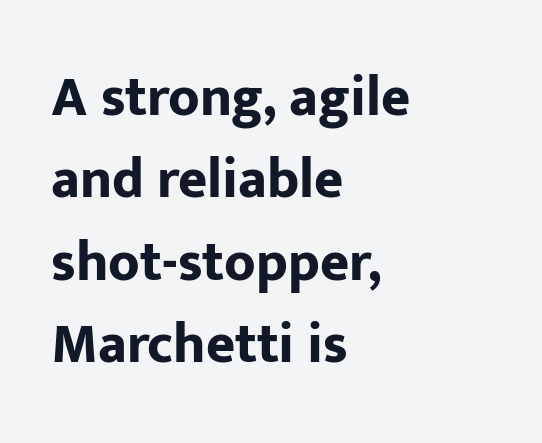
The image shows 56 px bold sans-serif type, upright; set left-aligned, normal line spacing (1.47x), normal letter spacing, not underlined; low stroke contrast and a medium x-height.
